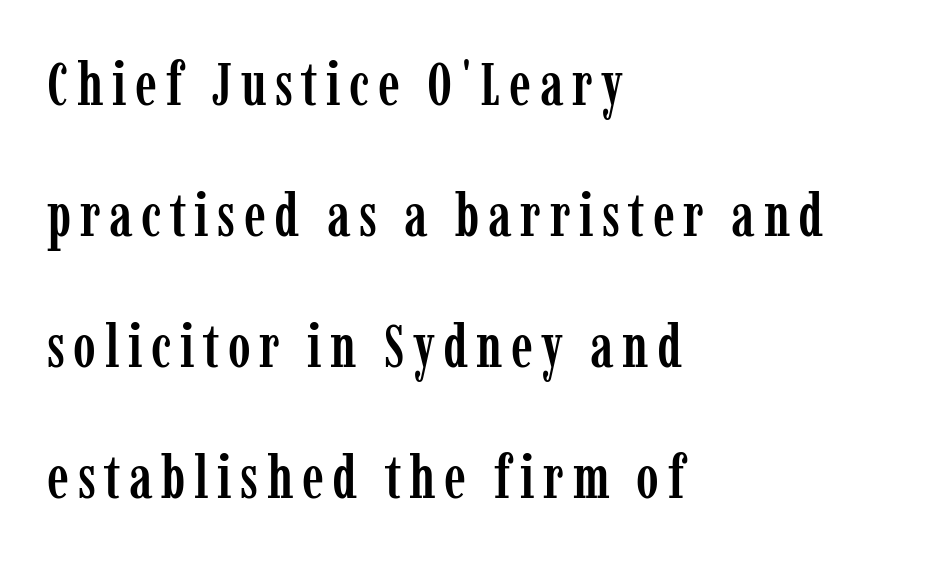
Q: Is the text italic (slanted)? A: No, it is upright.
Q: Is the typeface a serif or a sans-serif typeface? A: Serif.
Q: Is the text underlined? A: No.
Q: How is the paragraph aligned? A: Left-aligned.
Q: Is the spacing between lines tight, normal or loose? A: Loose.
Q: Width (condensed, normal, or wide)? A: Condensed.
Q: Stroke contrast? A: Low.
Q: x-height? A: Medium.
Q: Monospaced? A: No.
